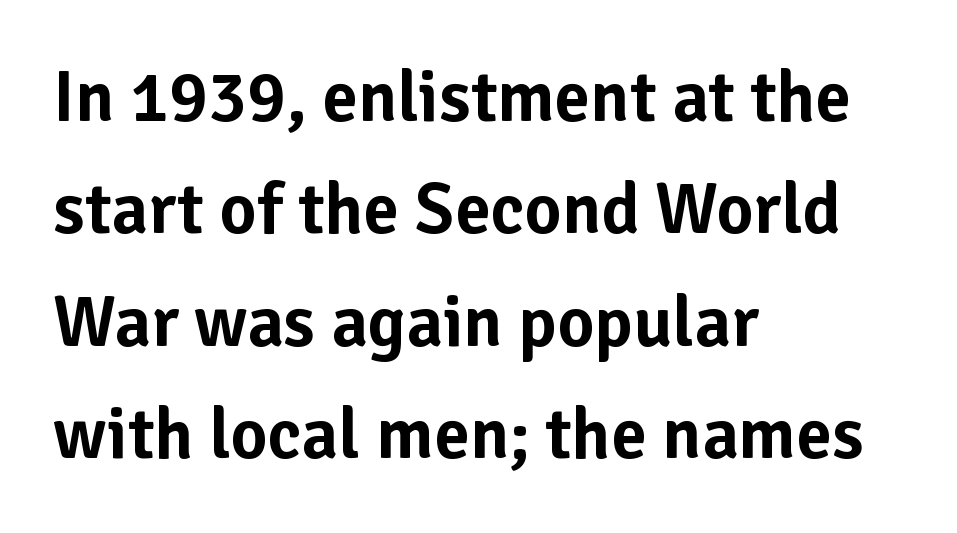
Proportional: the letters do not fall into vertical columns. Each word holds together tightly as a unit, with standard inter-letter gaps. The line-height multiplier appears to be the usual default. The rendering anchors every line to the left-hand side. A typesetter would mark this as roman, not italic.
